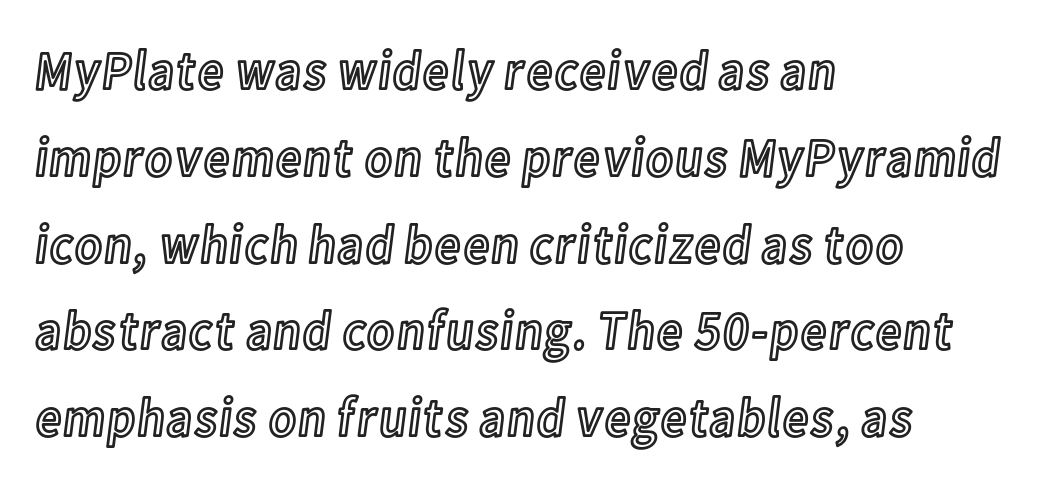
The image shows 56 px condensed type; set left-aligned, normal line spacing (1.55x), normal letter spacing, not underlined; a medium x-height.
